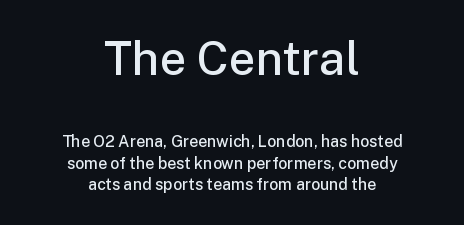
Q: Is the text bold? A: Semi-bold.
Q: Is the text italic (slanted)? A: No, it is upright.
Q: Is the typeface a serif or a sans-serif typeface? A: Sans-serif.
Q: Is the text underlined? A: No.
Q: How is the paragraph aligned? A: Centered.
Q: Is the spacing between letters normal or unusually wide? A: Normal.
Q: Is the spacing between lines tight, normal or loose? A: Normal.
Q: Which block of text is set in a larger size, the first (top) or the second (bottom)? A: The first (top) one.
Q: Width (condensed, normal, or wide)? A: Normal.
Q: Stroke contrast? A: Low.
Q: x-height? A: Medium.
Q: Monospaced? A: No.
